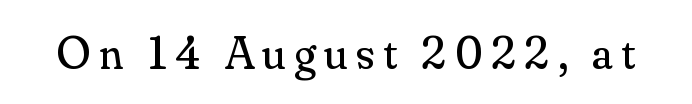
The font sits on the lighter half of the weight spectrum, regular included. Looks like regular typesetting: each glyph gets only the width it needs. The specimen reads as upright at a glance. Type without underlining. The text was rendered using a seriffed face with decorative stroke endings.
